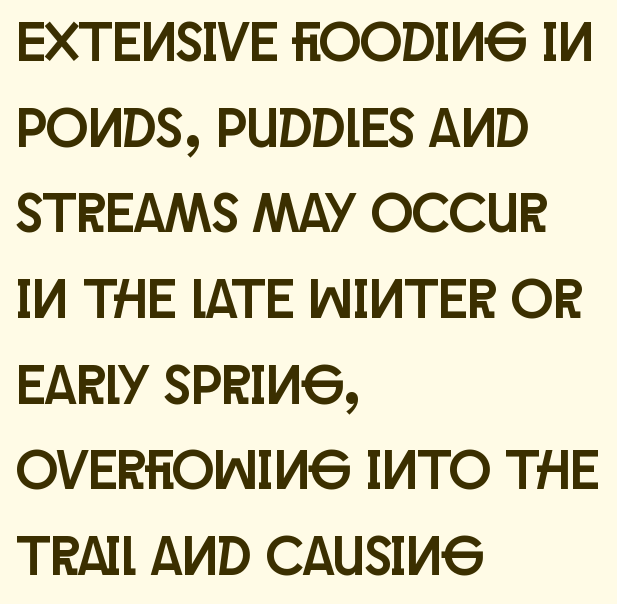
{"serif": "no", "italic": "no", "width": "condensed", "stroke_contrast": "low", "x_height": "large", "monospaced": "no", "underline": "no", "align": "left", "line_spacing": "normal", "line_spacing_ratio": 1.53, "letter_spacing": "normal", "letter_spacing_em": 0.0, "glyph_px": 56}
